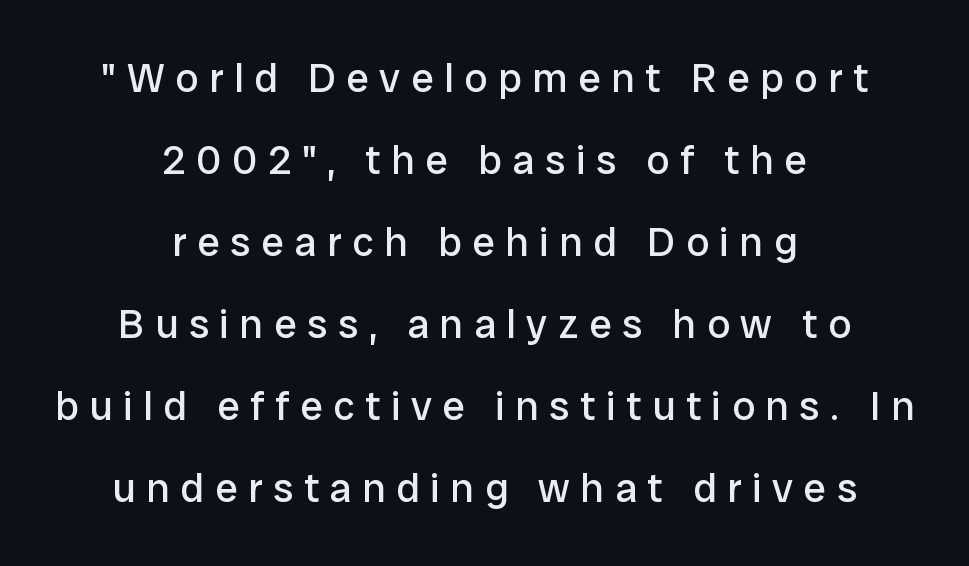
Do the characters align in a grid? No, the font is proportional. You can tell from the bare stems that sans-serif type was used. Weight class: somewhere from thin through regular. How would I describe the line gaps? Wide and relaxed. Spacing between characters has been opened up far beyond the box default.
